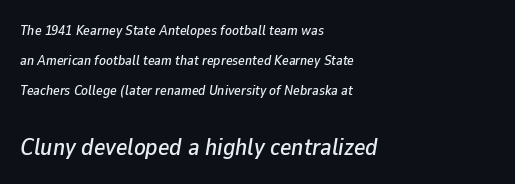
Q: Is the text italic (slanted)? A: Yes, it leans right by about 9 degrees.
Q: Is the text underlined? A: No.
Q: How is the paragraph aligned? A: Left-aligned.
Q: Is the spacing between letters normal or unusually wide? A: Normal.
Q: Is the spacing between lines tight, normal or loose? A: Loose.
Q: Which block of text is set in a larger size, the first (top) or the second (bottom)? A: The second (bottom) one.
